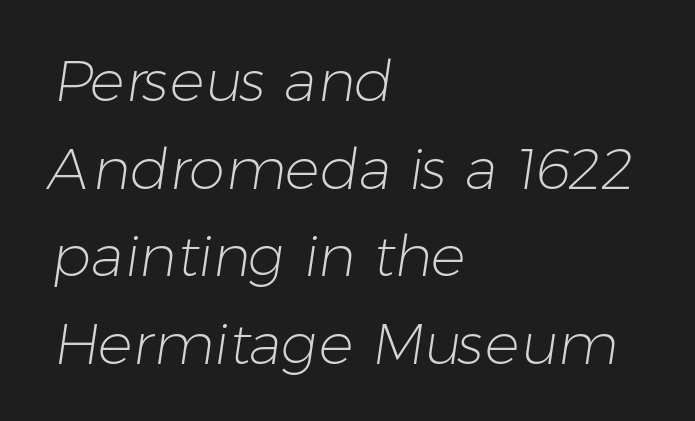
Q: Is the text bold? A: No.
Q: Is the typeface a serif or a sans-serif typeface? A: Sans-serif.
Q: Is the text underlined? A: No.
Q: How is the paragraph aligned? A: Left-aligned.
Q: Is the spacing between letters normal or unusually wide? A: Normal.
Q: Is the spacing between lines tight, normal or loose? A: Normal.
Q: Width (condensed, normal, or wide)? A: Normal.
Q: Stroke contrast? A: Low.
Q: x-height? A: Medium.
Q: Monospaced? A: No.
